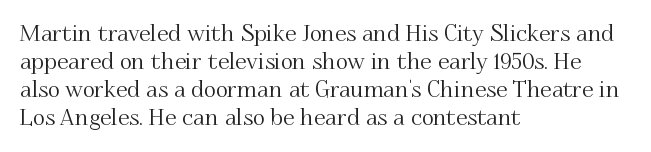
{"italic": "no", "underline": "no", "align": "left", "line_spacing_ratio": 1.22, "letter_spacing": "normal", "letter_spacing_em": 0.0, "glyph_px": 23}
